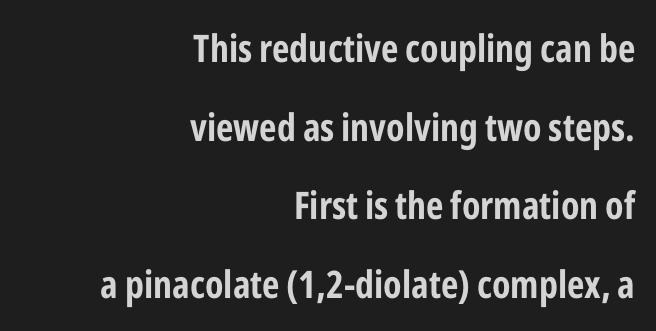
A sans-serif font was chosen for this passage. The sample has been set heavy, in full bold. A typesetter would call this proportional, since set widths differ per character. A bare baseline throughout the passage.
